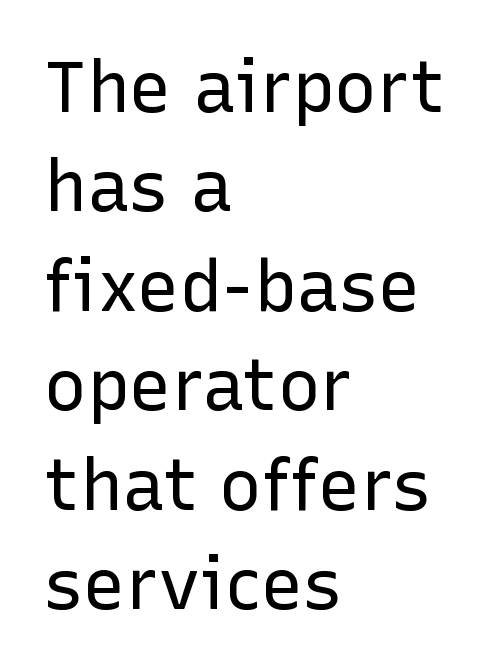
The paragraph has a hard left edge and a soft right edge. Weight: regular or lighter. The lines sit at an ordinary, default distance from one another. The letters stand straight up with perfectly vertical stems. The foot of each line stays bare and open.
